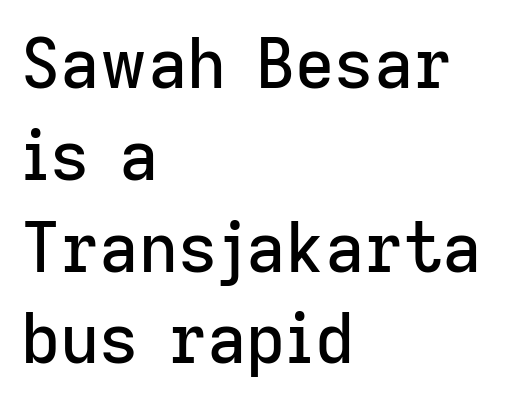
{"serif": "no", "italic": "no", "width": "normal", "stroke_contrast": "low", "x_height": "medium", "monospaced": "no", "underline": "no", "align": "left", "line_spacing": "normal", "line_spacing_ratio": 1.35, "letter_spacing": "normal", "letter_spacing_em": 0.0, "glyph_px": 68}
